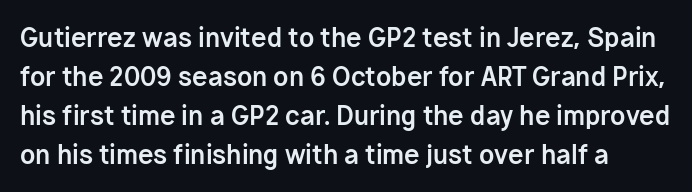
Q: Is the text bold? A: Yes.
Q: Is the text italic (slanted)? A: No, it is upright.
Q: Is the text underlined? A: No.
Q: Is the spacing between letters normal or unusually wide? A: Normal.
Q: Is the spacing between lines tight, normal or loose? A: Normal.
